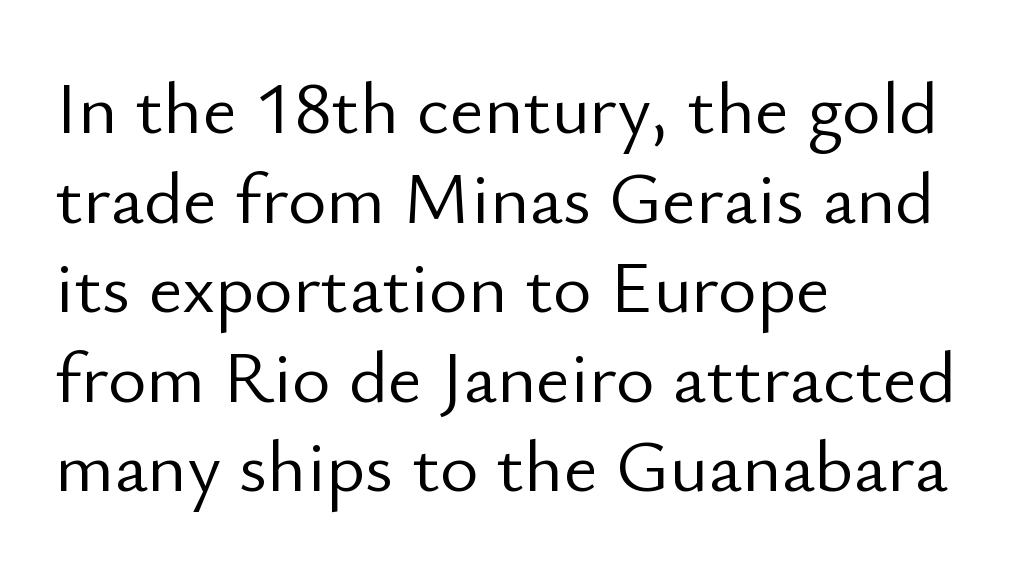
Q: Is the text bold? A: No.
Q: Is the text italic (slanted)? A: No, it is upright.
Q: Is the typeface a serif or a sans-serif typeface? A: Sans-serif.
Q: Is the text underlined? A: No.
Q: How is the paragraph aligned? A: Left-aligned.
Q: Is the spacing between letters normal or unusually wide? A: Normal.
Q: Width (condensed, normal, or wide)? A: Normal.
Q: Stroke contrast? A: Low.
Q: x-height? A: Small.
Q: Monospaced? A: No.
